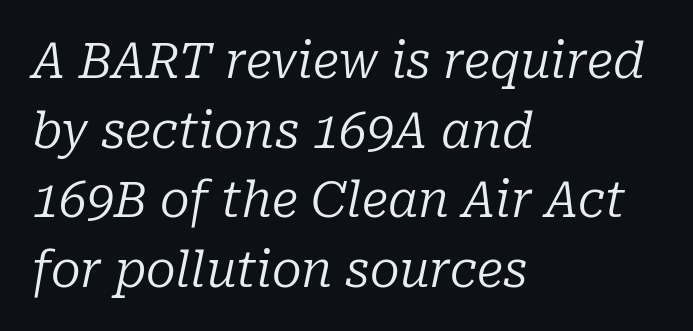
The image shows 49 px regular-weight serif type, italic (leaning right); set left-aligned, normal line spacing (1.42x), normal letter spacing, not underlined; low stroke contrast and a medium x-height.
